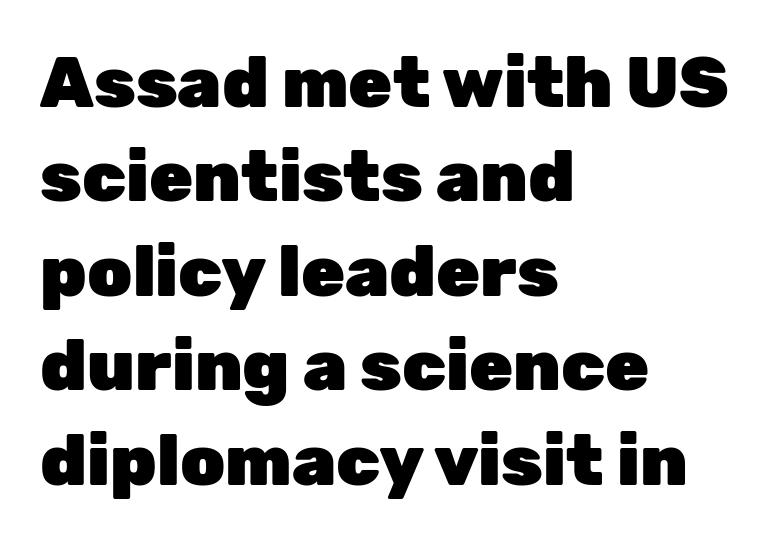
Q: Is the text bold? A: Yes.
Q: Is the text italic (slanted)? A: No, it is upright.
Q: Is the typeface a serif or a sans-serif typeface? A: Sans-serif.
Q: Is the text underlined? A: No.
Q: How is the paragraph aligned? A: Left-aligned.
Q: Is the spacing between letters normal or unusually wide? A: Normal.
Q: Is the spacing between lines tight, normal or loose? A: Normal.
Q: Width (condensed, normal, or wide)? A: Normal.
Q: Stroke contrast? A: Low.
Q: x-height? A: Medium.
Q: Monospaced? A: No.
